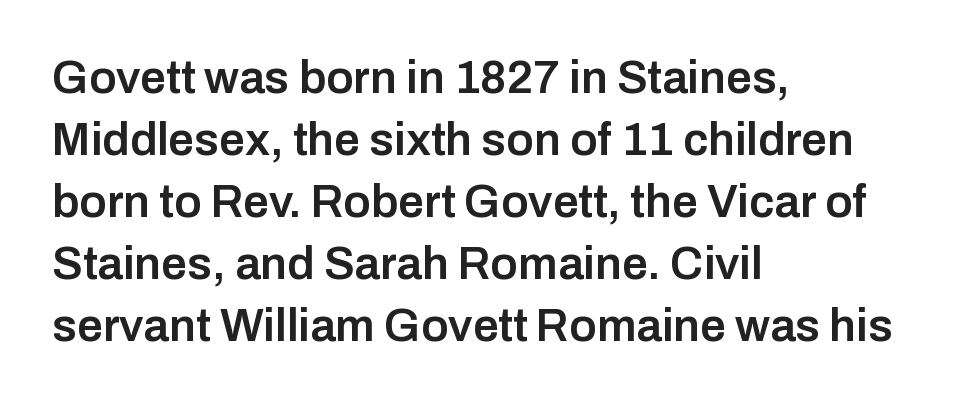
{"serif": "no", "italic": "no", "bold": "semi", "weight": "semibold", "width": "normal", "stroke_contrast": "low", "x_height": "medium", "monospaced": "no", "underline": "no", "align": "left", "line_spacing": "normal", "line_spacing_ratio": 1.35, "letter_spacing": "normal", "letter_spacing_em": 0.0, "glyph_px": 46}
